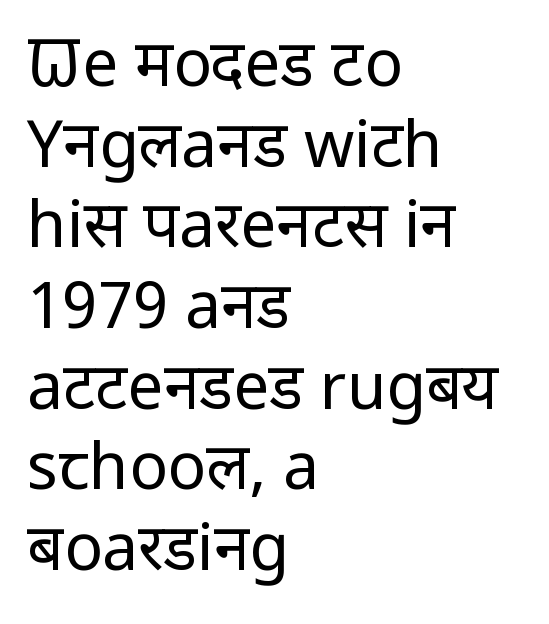
These lines stack with their left ends in a neat column. This reads as an unemphasized weight, regular at the heaviest. Check where the strokes stop: nothing finishes them off — pure sans. Whoever set this chose a conventional vertical rhythm. Descenders hang freely into open space.
